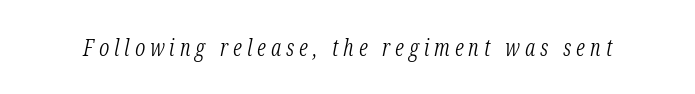
The typeface has the unassuming heft of standard copy or less. Bare-footed words on every line. Display-style spreading of the glyphs; the letterfit is very open. The face used here has a pronounced slope to its letters.
